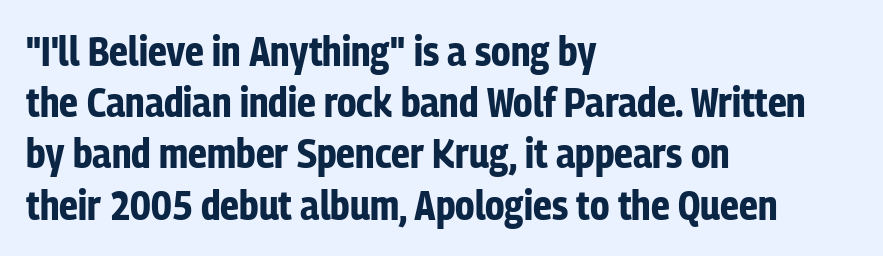
Rows of type keep a routine distance in the vertical direction. The characters look thick and weighty, a clear bold. Default kerning and tracking; the words read as compact shapes. Type without underlining.
